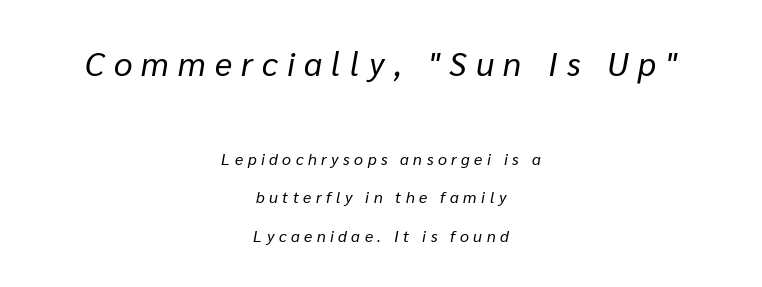
Q: Is the text bold? A: No.
Q: Is the text italic (slanted)? A: Yes, it leans right by about 10 degrees.
Q: Is the text underlined? A: No.
Q: How is the paragraph aligned? A: Centered.
Q: Is the spacing between letters normal or unusually wide? A: Unusually wide.
Q: Is the spacing between lines tight, normal or loose? A: Loose.
Q: Which block of text is set in a larger size, the first (top) or the second (bottom)? A: The first (top) one.
Q: Width (condensed, normal, or wide)? A: Normal.
Q: Stroke contrast? A: Low.
Q: x-height? A: Medium.
Q: Monospaced? A: No.
